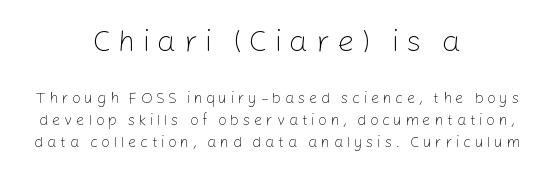
This sample keeps an unexceptional amount of space between lines. Letters have the restrained weight of plain body copy at most. The letters advance in unequal steps, a hallmark of proportional type. The first block has been scaled up relative to the second. Observe the wide spacing: letters keep a clear distance from each other. Short and long lines alike share a common midpoint.
